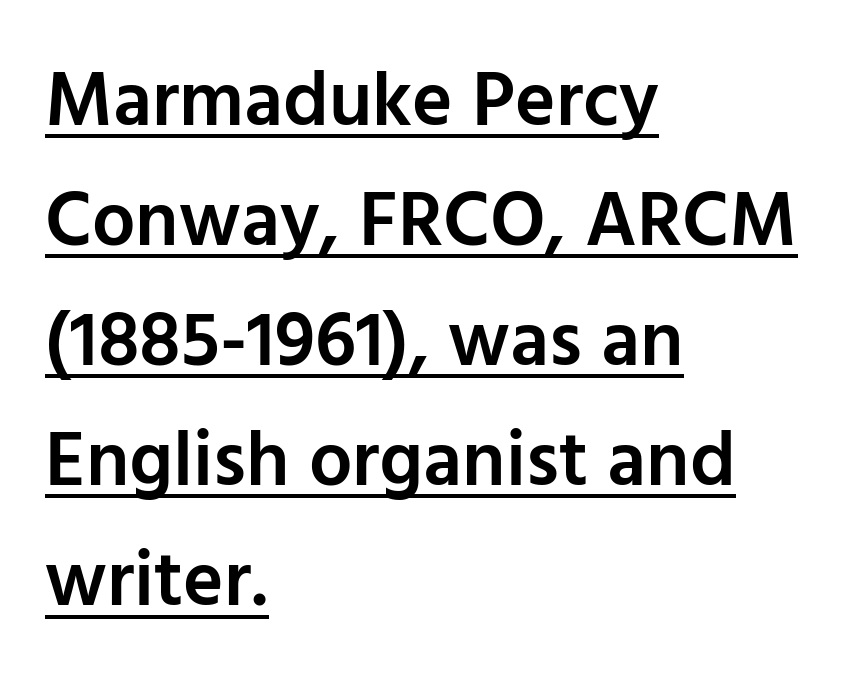
Teacher's note: observe the even left margin — that is flush-left alignment. Each line of the rendering has a horizontal stroke beneath the glyphs. The face used here is a sans, in the tradition of grotesques and geometrics. Inter-character spacing is left at the font's built-in metrics. The rendering uses natural spacing where letterforms have individual widths. Ordinary non-slanted type is in use.
